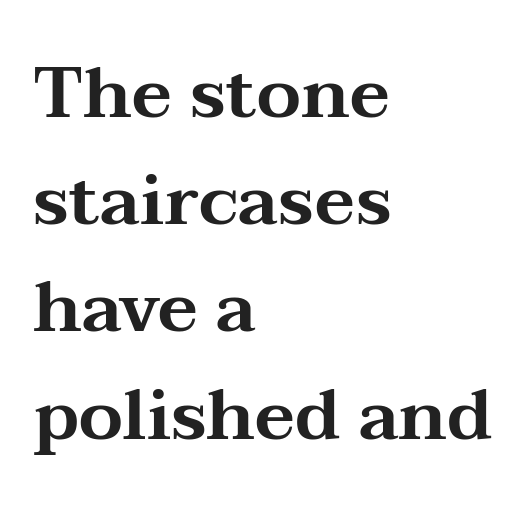
Q: Is the text italic (slanted)? A: No, it is upright.
Q: Is the typeface a serif or a sans-serif typeface? A: Serif.
Q: Is the text underlined? A: No.
Q: How is the paragraph aligned? A: Left-aligned.
Q: Is the spacing between letters normal or unusually wide? A: Normal.
Q: Is the spacing between lines tight, normal or loose? A: Normal.
Q: Width (condensed, normal, or wide)? A: Wide.
Q: Stroke contrast? A: Medium.
Q: x-height? A: Medium.
Q: Monospaced? A: No.
